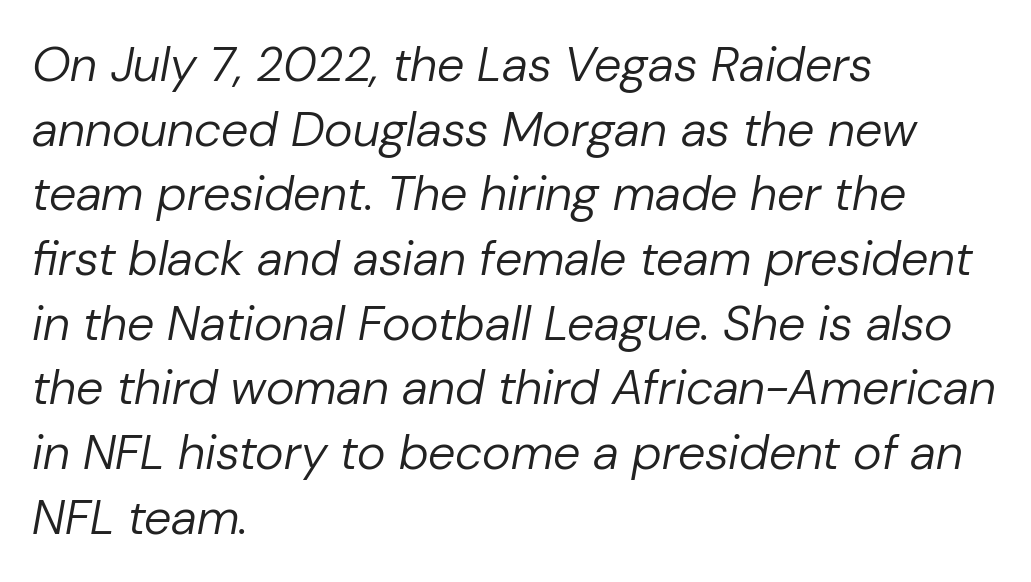
The image shows 49 px regular-weight type, italic (leaning right); set left-aligned, normal line spacing (1.32x), normal letter spacing, not underlined; low stroke contrast and a medium x-height.
